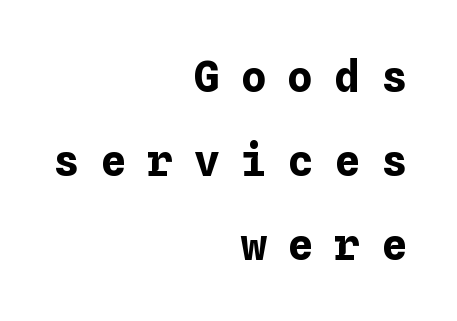
The image shows 43 px bold type, upright; set right-aligned, loose line spacing (1.95x), unusually wide letter spacing (+0.49 em), not underlined; low stroke contrast and a medium x-height.
